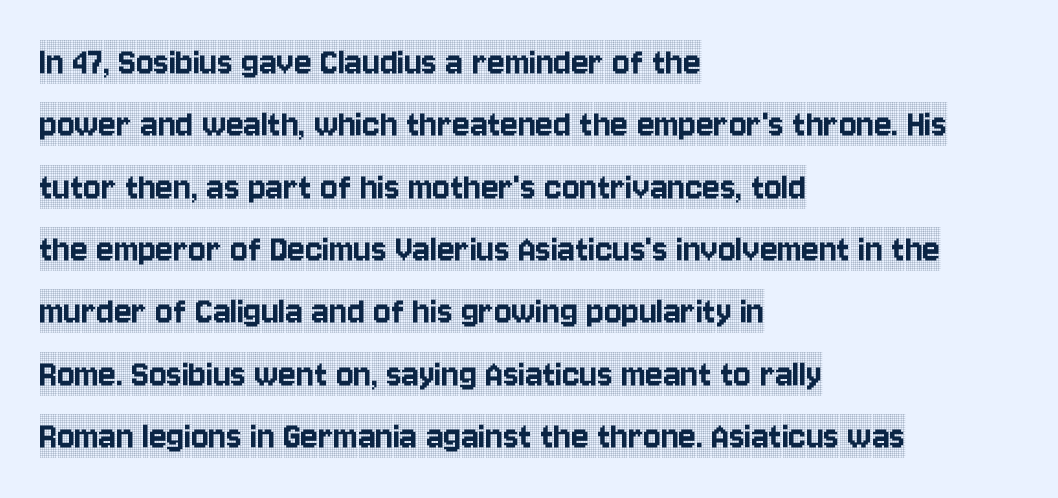
{"serif": "yes", "italic": "no", "width": "condensed", "x_height": "large", "monospaced": "no", "underline": "no", "align": "left", "line_spacing": "normal", "line_spacing_ratio": 1.52, "letter_spacing": "normal", "letter_spacing_em": 0.0, "glyph_px": 41}
